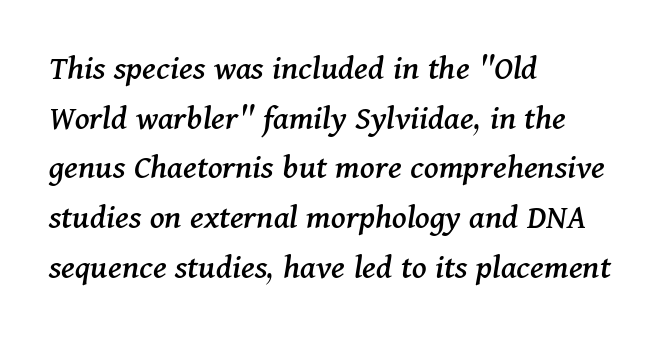
The image shows 36 px serif type, italic (leaning right); set left-aligned, normal line spacing (1.38x), normal letter spacing, not underlined; medium stroke contrast and a medium x-height.
